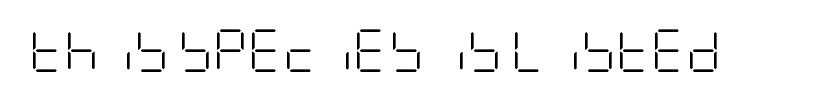
The image shows 43 px light, condensed sans-serif type, upright; set normal letter spacing, not underlined; low stroke contrast and a large x-height.
